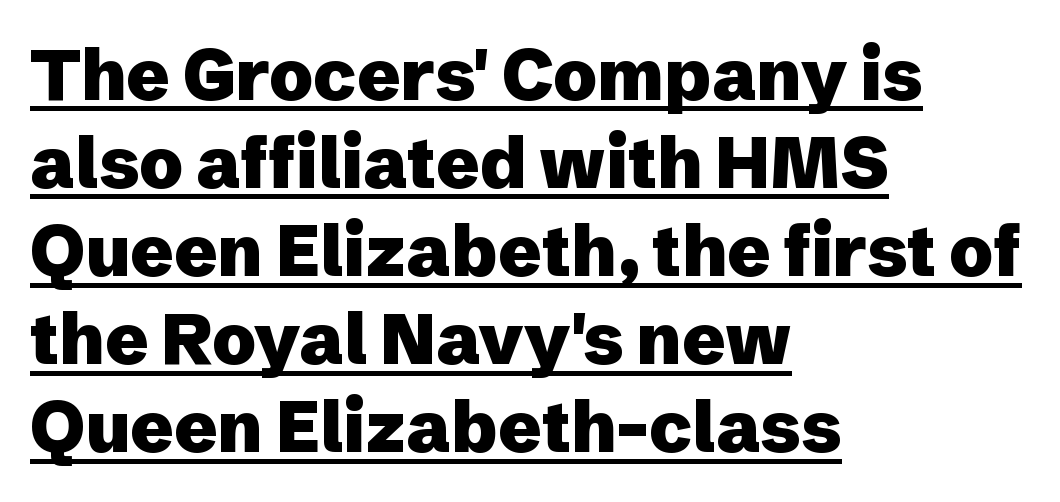
{"serif": "no", "italic": "no", "bold": "yes", "weight": "heavy", "width": "normal", "stroke_contrast": "low", "x_height": "medium", "monospaced": "no", "underline": "yes", "align": "left", "line_spacing_ratio": 1.24, "letter_spacing": "normal", "letter_spacing_em": 0.0, "glyph_px": 71}
